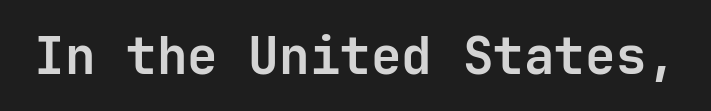
{"serif": "no", "italic": "no", "bold": "yes", "weight": "bold", "width": "normal", "stroke_contrast": "low", "x_height": "medium", "monospaced": "yes", "underline": "no", "letter_spacing": "normal", "letter_spacing_em": 0.0, "glyph_px": 51}
